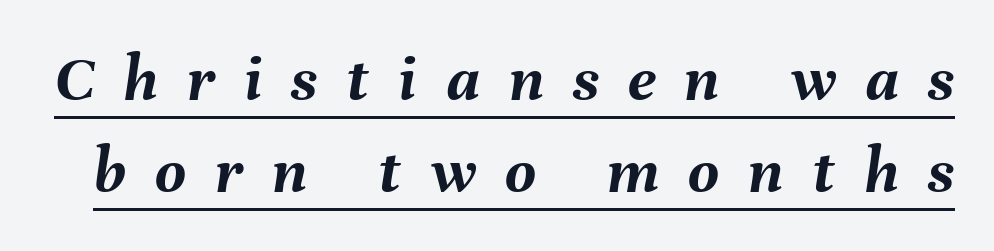
Q: Is the text bold? A: Yes.
Q: Is the text italic (slanted)? A: Yes, it leans right by about 8 degrees.
Q: Is the text underlined? A: Yes.
Q: Is the spacing between letters normal or unusually wide? A: Unusually wide.
Q: Is the spacing between lines tight, normal or loose? A: Normal.
Q: Width (condensed, normal, or wide)? A: Normal.
Q: Stroke contrast? A: Medium.
Q: x-height? A: Medium.
Q: Monospaced? A: No.
